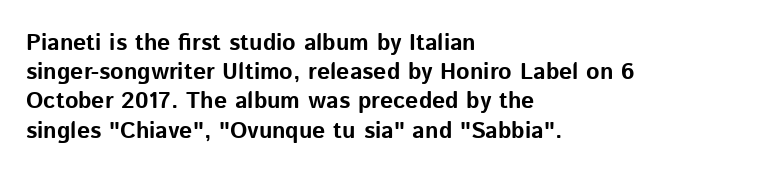
Q: Is the text bold? A: Yes.
Q: Is the text italic (slanted)? A: No, it is upright.
Q: Is the text underlined? A: No.
Q: How is the paragraph aligned? A: Left-aligned.
Q: Is the spacing between letters normal or unusually wide? A: Normal.
Q: Is the spacing between lines tight, normal or loose? A: Normal.
